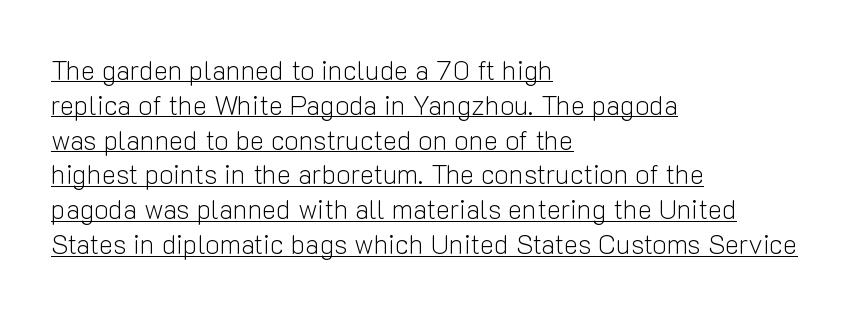
{"italic": "no", "bold": "no", "underline": "yes", "align": "left", "line_spacing": "normal", "line_spacing_ratio": 1.29, "letter_spacing": "normal", "letter_spacing_em": 0.0, "glyph_px": 27}
